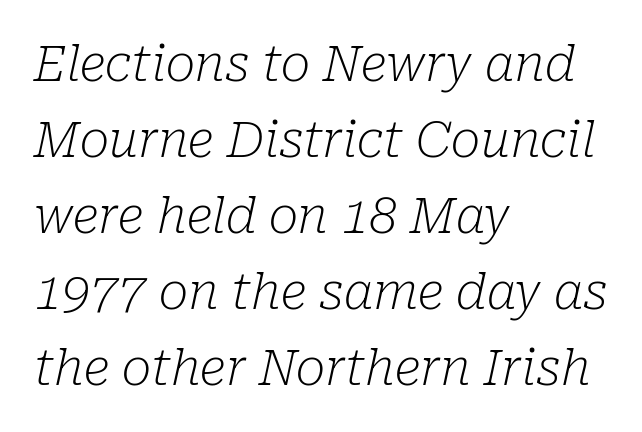
The image shows 50 px light serif type, italic (leaning right); set left-aligned, normal line spacing (1.52x), normal letter spacing, not underlined; low stroke contrast and a medium x-height.
